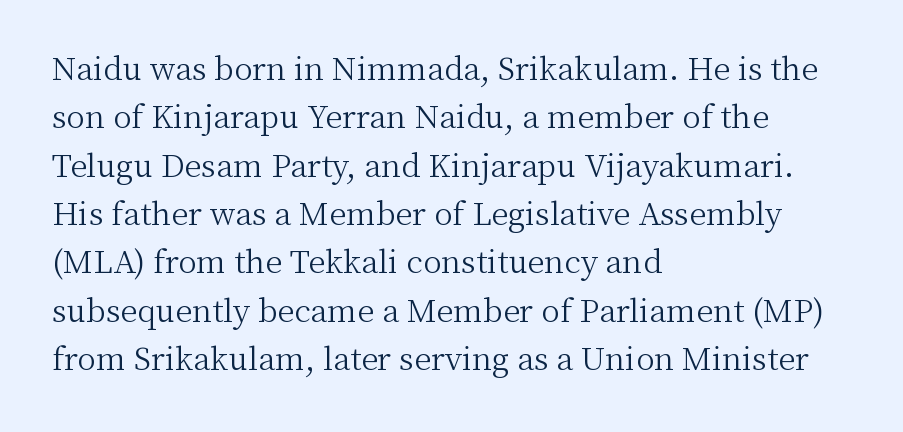
The image shows 31 px light serif type, upright; set left-aligned, normal line spacing (1.56x), normal letter spacing, not underlined; medium stroke contrast and a medium x-height.
